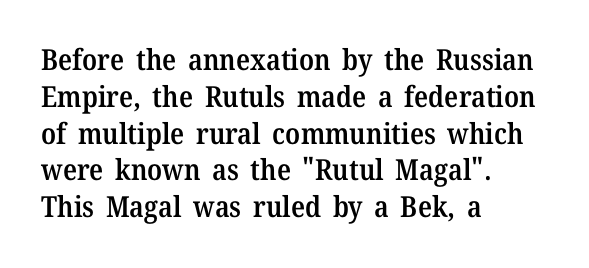
Honestly, there is no underline to notice here at all. Letter spacing: default. Looks like regular typesetting: each glyph gets only the width it needs. These lines carry some extra weight — a demibold, not a full bold.
